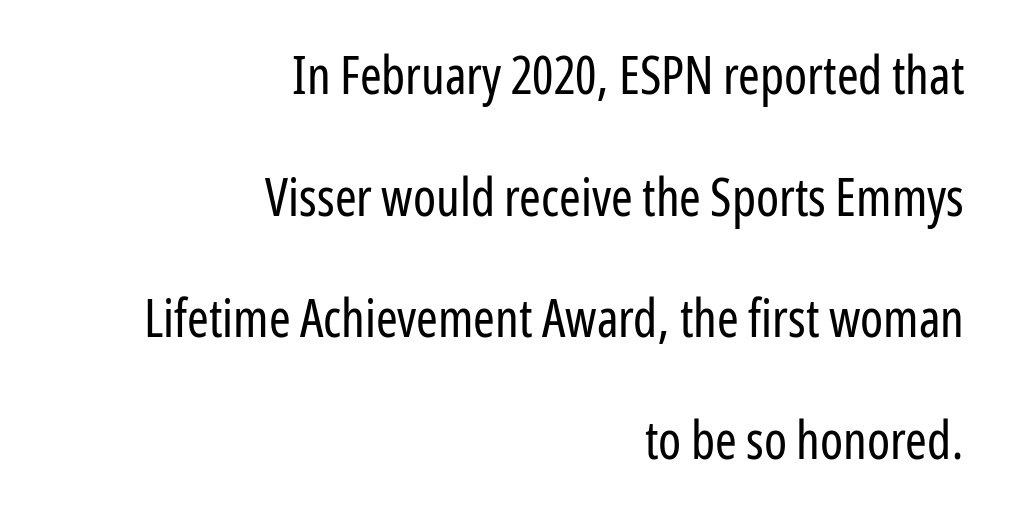
Q: Is the text bold? A: No.
Q: Is the text italic (slanted)? A: No, it is upright.
Q: Is the typeface a serif or a sans-serif typeface? A: Sans-serif.
Q: Is the text underlined? A: No.
Q: How is the paragraph aligned? A: Right-aligned.
Q: Is the spacing between letters normal or unusually wide? A: Normal.
Q: Is the spacing between lines tight, normal or loose? A: Loose.
Q: Width (condensed, normal, or wide)? A: Condensed.
Q: Stroke contrast? A: Low.
Q: x-height? A: Medium.
Q: Monospaced? A: No.
